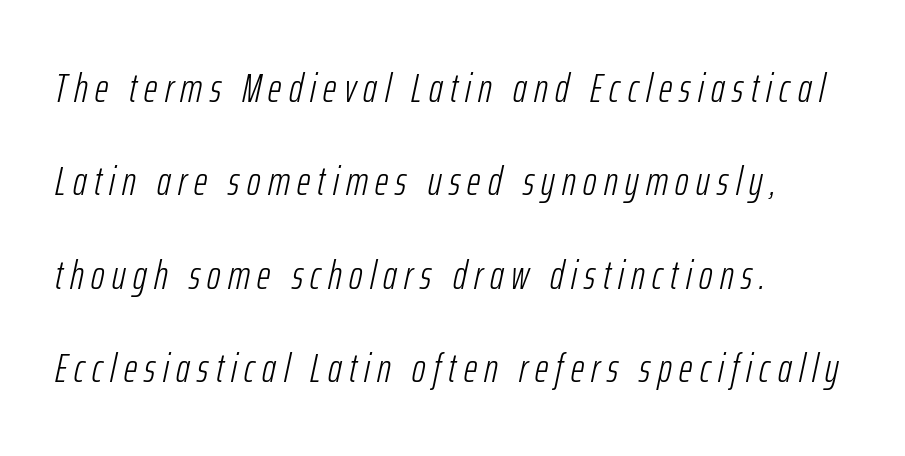
Q: Is the text bold? A: No.
Q: Is the text italic (slanted)? A: Yes, it leans right by about 12 degrees.
Q: Is the text underlined? A: No.
Q: How is the paragraph aligned? A: Left-aligned.
Q: Is the spacing between lines tight, normal or loose? A: Loose.
Q: Width (condensed, normal, or wide)? A: Condensed.
Q: Stroke contrast? A: Low.
Q: x-height? A: Medium.
Q: Monospaced? A: No.
